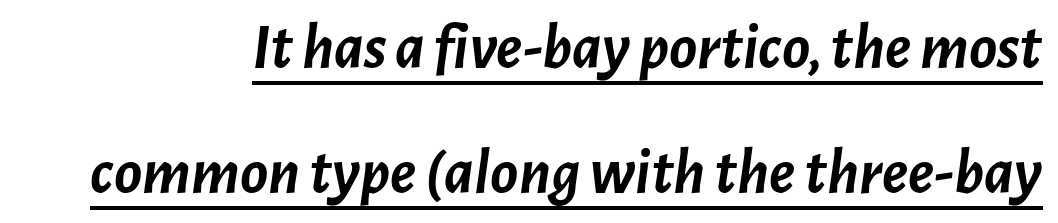
The letters are bold, with thick, heavy strokes. Every word sits above its own underline. No extra tracking has been applied to these lines. Do the characters align in a grid? No, the font is proportional.
